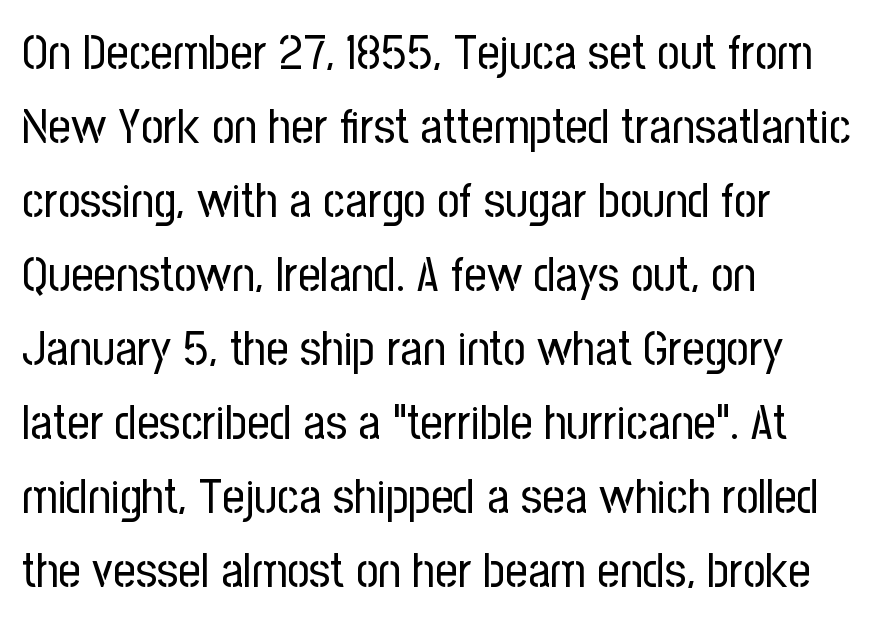
{"serif": "no", "italic": "no", "bold": "no", "weight": "regular", "width": "condensed", "stroke_contrast": "low", "x_height": "medium", "monospaced": "no", "underline": "no", "align": "left", "line_spacing": "normal", "line_spacing_ratio": 1.51, "letter_spacing": "normal", "letter_spacing_em": 0.0, "glyph_px": 49}
